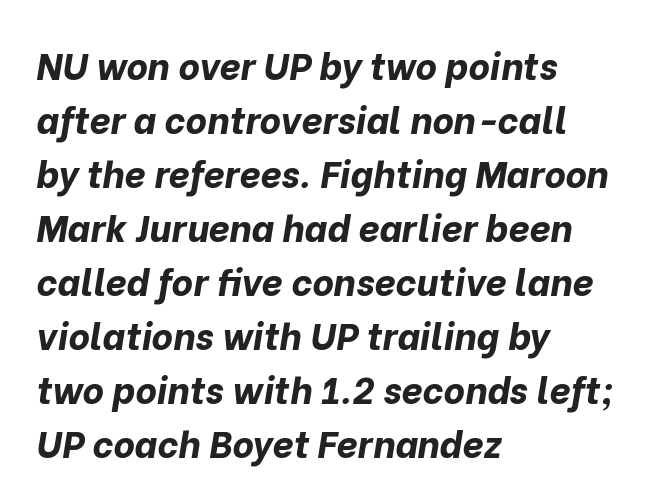
{"italic": "yes", "lean": "right", "slant_degrees": 10, "bold": "yes", "weight": "bold", "width": "normal", "stroke_contrast": "low", "x_height": "medium", "monospaced": "no", "underline": "no", "align": "left", "line_spacing": "normal", "line_spacing_ratio": 1.46, "letter_spacing": "normal", "letter_spacing_em": 0.0, "glyph_px": 37}
